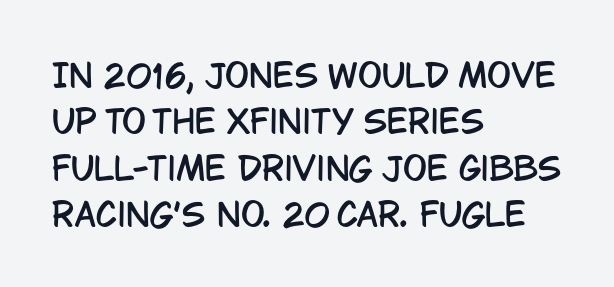
The image shows 32 px condensed sans-serif type, upright; set left-aligned, normal line spacing (1.45x), normal letter spacing, not underlined; low stroke contrast and a large x-height.
